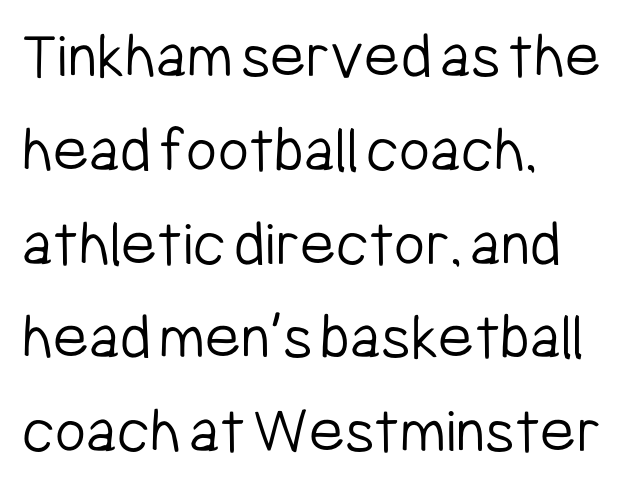
Q: Is the text bold? A: No.
Q: Is the text italic (slanted)? A: No, it is upright.
Q: Is the typeface a serif or a sans-serif typeface? A: Sans-serif.
Q: Is the text underlined? A: No.
Q: How is the paragraph aligned? A: Left-aligned.
Q: Is the spacing between letters normal or unusually wide? A: Normal.
Q: Is the spacing between lines tight, normal or loose? A: Normal.
Q: Width (condensed, normal, or wide)? A: Condensed.
Q: Stroke contrast? A: Low.
Q: x-height? A: Medium.
Q: Monospaced? A: No.
